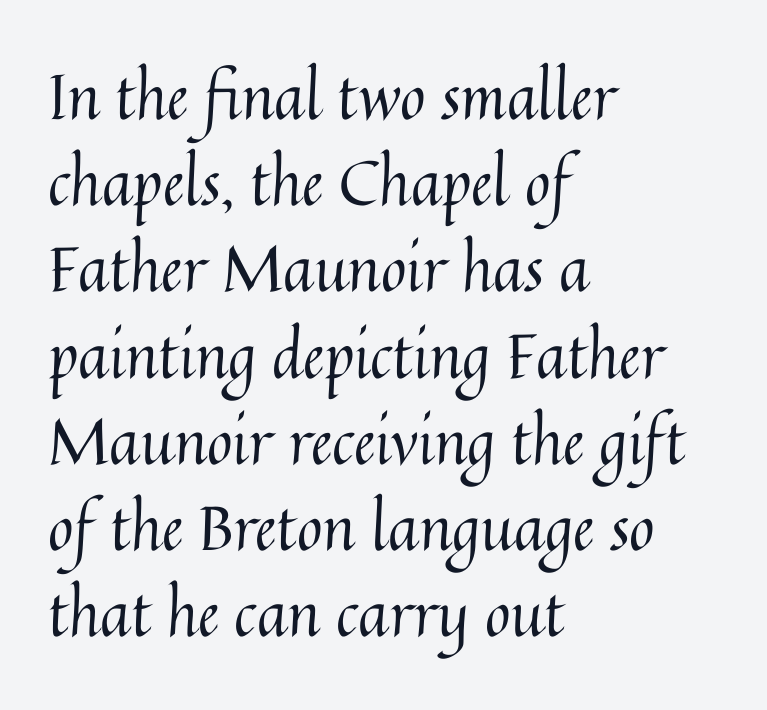
{"bold": "no", "weight": "regular", "width": "normal", "stroke_contrast": "medium", "x_height": "medium", "monospaced": "no", "underline": "no", "align": "left", "line_spacing": "normal", "line_spacing_ratio": 1.39, "letter_spacing": "normal", "letter_spacing_em": 0.0, "glyph_px": 62}
